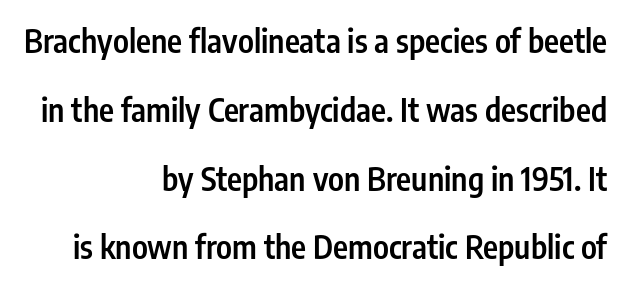
{"serif": "no", "italic": "no", "bold": "semi", "weight": "semibold", "width": "condensed", "stroke_contrast": "low", "x_height": "medium", "monospaced": "no", "underline": "no", "align": "right", "line_spacing": "loose", "line_spacing_ratio": 2.15, "letter_spacing": "normal", "letter_spacing_em": 0.0, "glyph_px": 32}
